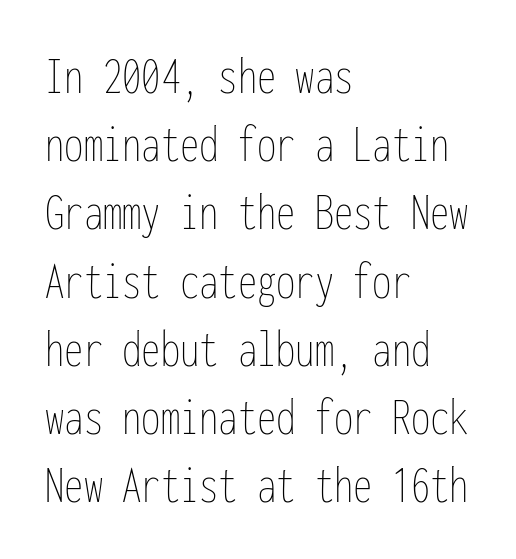
{"italic": "no", "bold": "no", "weight": "thin", "width": "condensed", "stroke_contrast": "low", "x_height": "medium", "monospaced": "yes", "underline": "no", "align": "left", "line_spacing_ratio": 1.24, "letter_spacing": "normal", "letter_spacing_em": 0.0, "glyph_px": 55}
